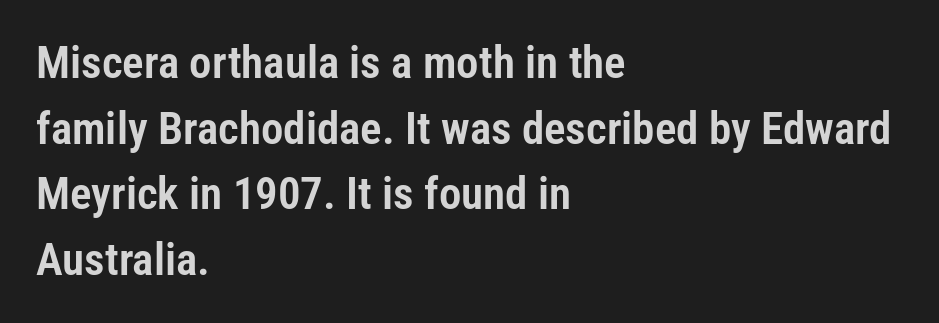
{"serif": "no", "italic": "no", "width": "condensed", "stroke_contrast": "low", "x_height": "medium", "monospaced": "no", "underline": "no", "align": "left", "line_spacing": "normal", "line_spacing_ratio": 1.46, "letter_spacing": "normal", "letter_spacing_em": 0.0, "glyph_px": 45}
